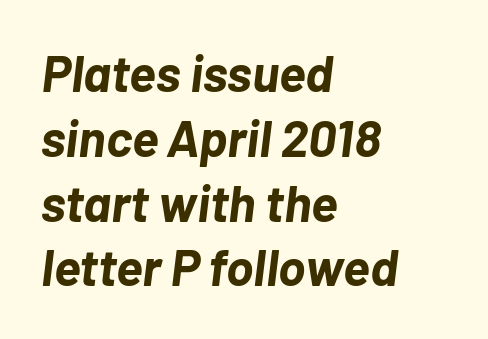
{"italic": "yes", "lean": "right", "slant_degrees": 7, "bold": "yes", "weight": "bold", "width": "normal", "stroke_contrast": "low", "x_height": "medium", "monospaced": "no", "underline": "no", "align": "left", "line_spacing": "normal", "line_spacing_ratio": 1.27, "letter_spacing": "normal", "letter_spacing_em": 0.0, "glyph_px": 51}
